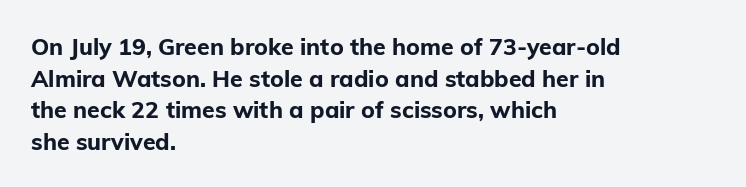
Q: Is the text bold? A: Yes.
Q: Is the text italic (slanted)? A: No, it is upright.
Q: Is the text underlined? A: No.
Q: How is the paragraph aligned? A: Left-aligned.
Q: Is the spacing between letters normal or unusually wide? A: Normal.
Q: Is the spacing between lines tight, normal or loose? A: Normal.
